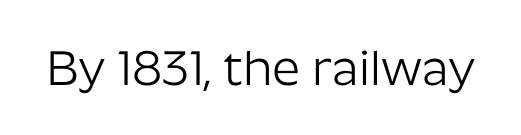
The image shows 49 px light sans-serif type, upright; set normal letter spacing, not underlined; low stroke contrast and a medium x-height.
